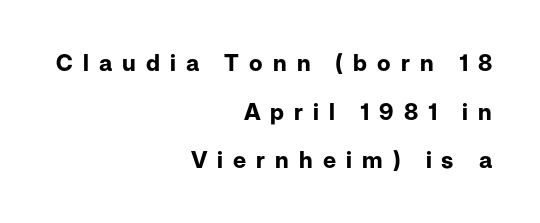
The image shows 23 px bold type, upright; set right-aligned, loose line spacing (2.11x), unusually wide letter spacing (+0.44 em), not underlined.
